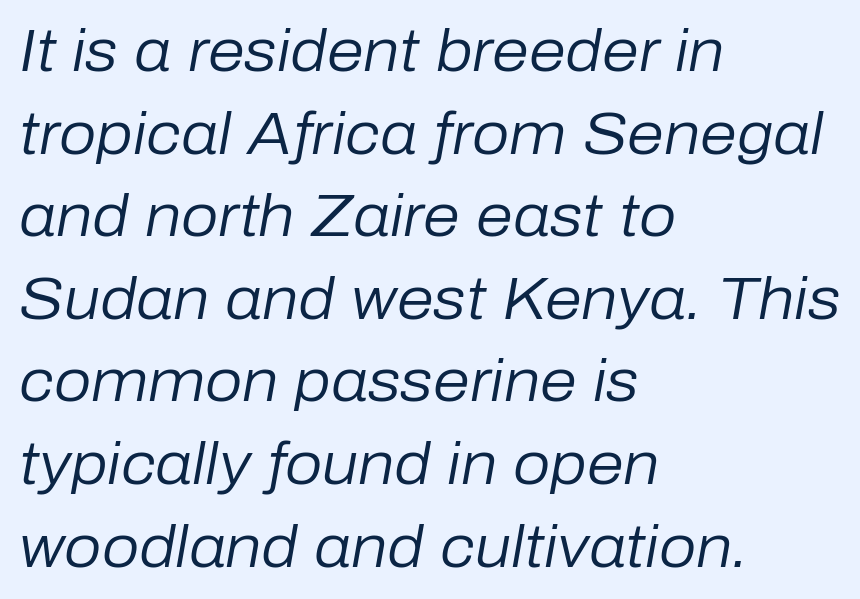
The image shows 59 px regular-weight type, italic (leaning right); set left-aligned, normal line spacing (1.4x), normal letter spacing, not underlined; low stroke contrast and a medium x-height.
